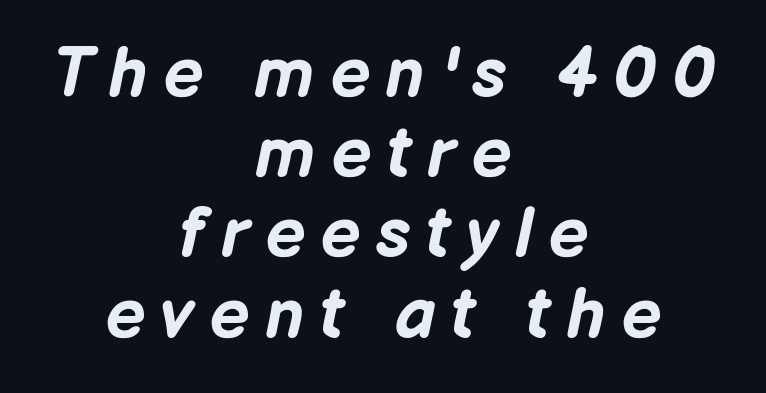
{"italic": "yes", "lean": "right", "slant_degrees": 12, "bold": "yes", "weight": "bold", "width": "normal", "stroke_contrast": "low", "x_height": "medium", "monospaced": "no", "underline": "no", "align": "center", "line_spacing": "tight", "line_spacing_ratio": 1.13, "letter_spacing": "wide", "letter_spacing_em": 0.22, "glyph_px": 71}
